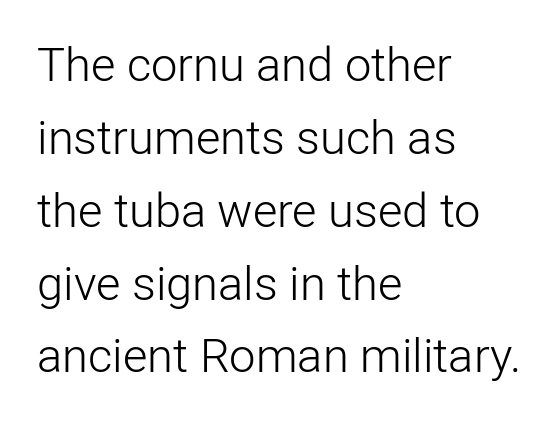
The strokes carry an ordinary text weight at most. Characters remain perfectly vertical along every line. Inter-character spacing is left at the font's built-in metrics. The typesetter chose a ragged-right arrangement here. The rendering shows plain stroke endings on the letterforms — a sans-serif design.
